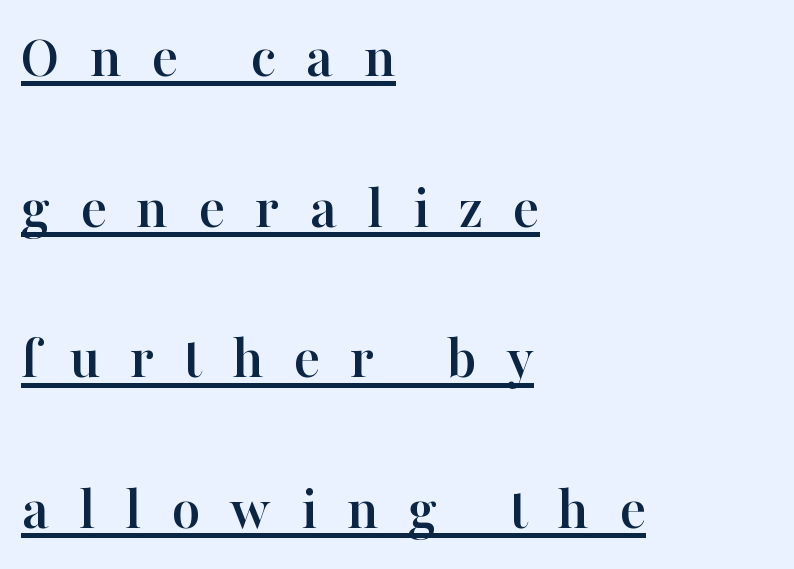
{"serif": "yes", "italic": "no", "width": "normal", "stroke_contrast": "high", "x_height": "medium", "monospaced": "no", "underline": "yes", "align": "left", "line_spacing": "loose", "line_spacing_ratio": 2.43, "letter_spacing": "wide", "letter_spacing_em": 0.48, "glyph_px": 62}
